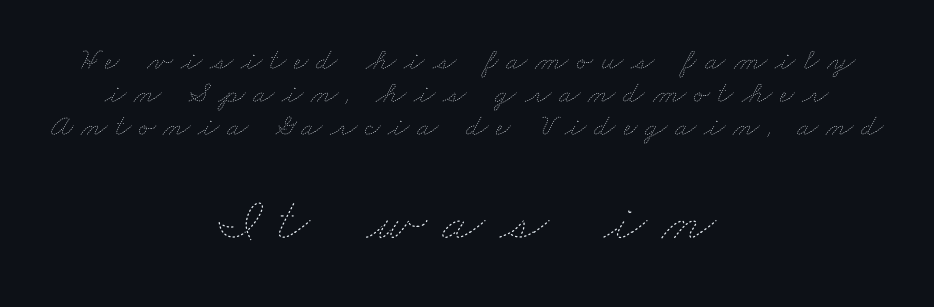
{"bold": "no", "weight": "thin", "width": "wide", "stroke_contrast": "low", "x_height": "small", "monospaced": "no", "underline": "no", "align": "center", "line_spacing": "tight", "line_spacing_ratio": 1.07, "letter_spacing": "wide", "letter_spacing_em": 0.25, "larger_block": "second", "size_ratio": 2.0, "glyph_px": 62}
